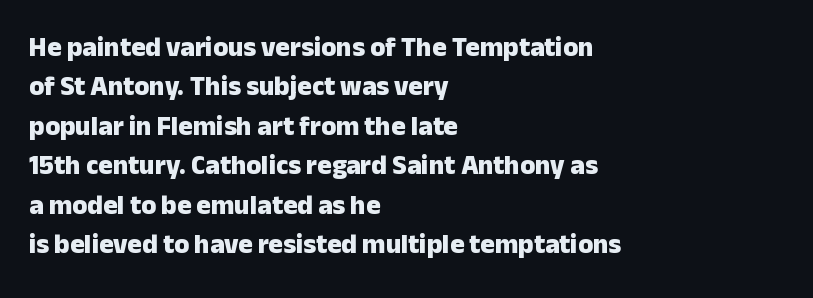
Q: Is the text bold? A: Yes.
Q: Is the text italic (slanted)? A: No, it is upright.
Q: Is the text underlined? A: No.
Q: How is the paragraph aligned? A: Left-aligned.
Q: Is the spacing between letters normal or unusually wide? A: Normal.
Q: Is the spacing between lines tight, normal or loose? A: Normal.
